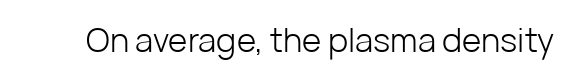
{"serif": "no", "italic": "no", "bold": "no", "weight": "light", "width": "normal", "stroke_contrast": "low", "x_height": "medium", "monospaced": "no", "underline": "no", "letter_spacing": "normal", "letter_spacing_em": 0.0, "glyph_px": 33}
